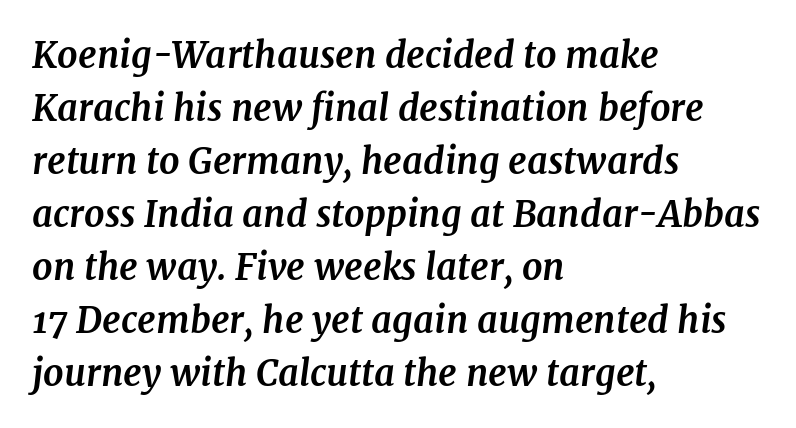
{"serif": "yes", "italic": "yes", "lean": "right", "slant_degrees": 7, "bold": "yes", "weight": "bold", "width": "normal", "stroke_contrast": "medium", "x_height": "medium", "monospaced": "no", "underline": "no", "align": "left", "line_spacing": "normal", "line_spacing_ratio": 1.47, "letter_spacing": "normal", "letter_spacing_em": 0.0, "glyph_px": 36}
